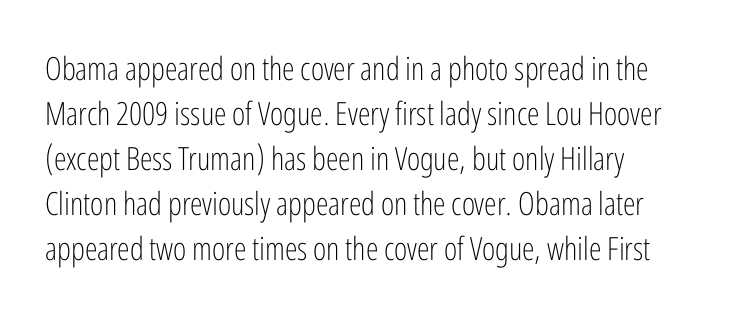
Stems here are at most as thick as an everyday book face. Note: no serifs on the glyphs. Descenders are the only things crossing below the line. Layout note: lines flush left. How would I describe the line gaps? Plain and ordinary.
